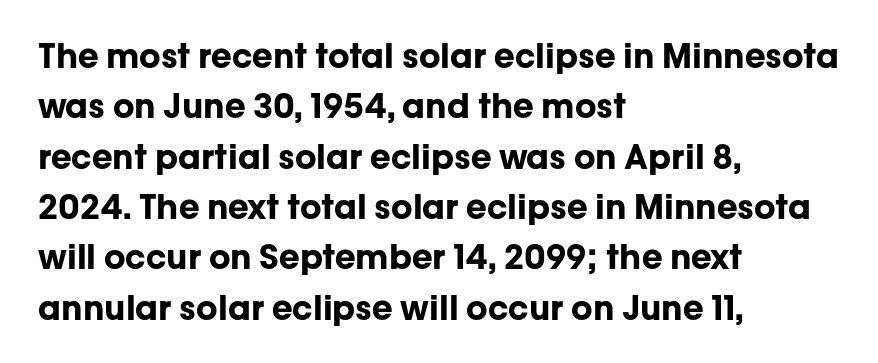
The image shows 34 px bold sans-serif type, upright; set left-aligned, normal line spacing (1.48x), normal letter spacing, not underlined; low stroke contrast and a medium x-height.
